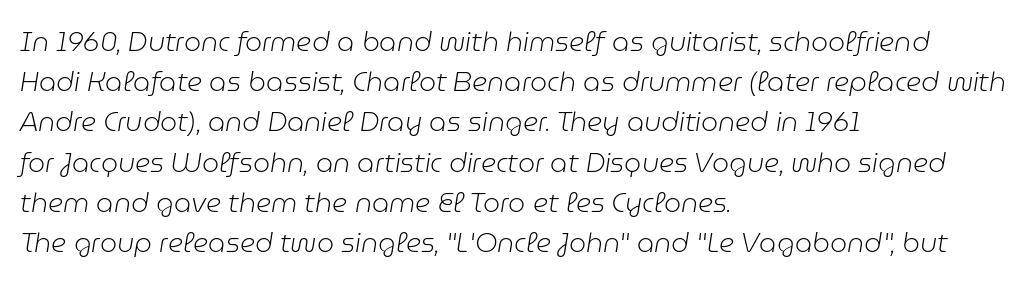
The image shows 27 px text type, italic (leaning right); set left-aligned, normal line spacing (1.49x), normal letter spacing, not underlined.
